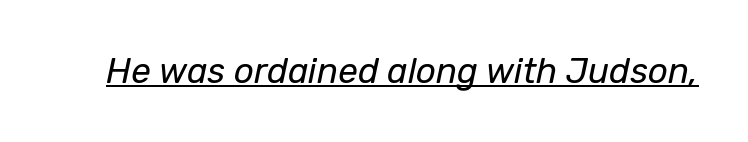
Q: Is the text bold? A: No.
Q: Is the text italic (slanted)? A: Yes, it leans right by about 12 degrees.
Q: Is the text underlined? A: Yes.
Q: Is the spacing between letters normal or unusually wide? A: Normal.
Q: Width (condensed, normal, or wide)? A: Normal.
Q: Stroke contrast? A: Low.
Q: x-height? A: Medium.
Q: Monospaced? A: No.
